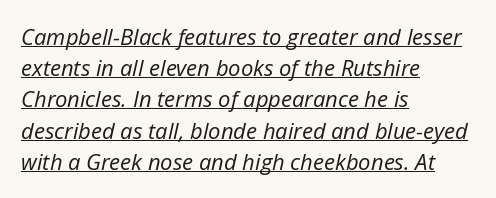
{"italic": "yes", "lean": "right", "slant_degrees": 12, "bold": "no", "underline": "yes", "align": "left", "line_spacing": "normal", "line_spacing_ratio": 1.42, "letter_spacing": "normal", "letter_spacing_em": 0.0, "glyph_px": 22}
